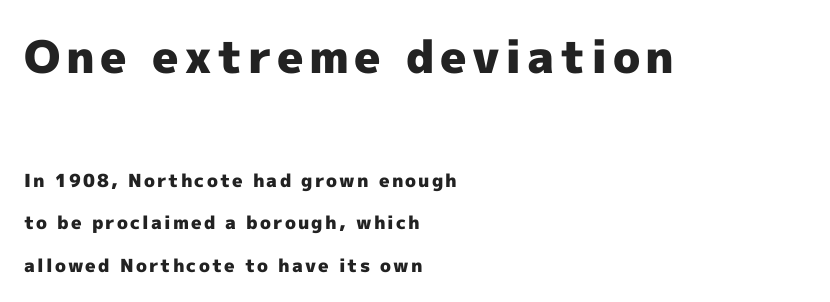
Q: Is the text bold? A: Yes.
Q: Is the text italic (slanted)? A: No, it is upright.
Q: Is the typeface a serif or a sans-serif typeface? A: Sans-serif.
Q: Is the text underlined? A: No.
Q: How is the paragraph aligned? A: Left-aligned.
Q: Is the spacing between lines tight, normal or loose? A: Loose.
Q: Which block of text is set in a larger size, the first (top) or the second (bottom)? A: The first (top) one.
Q: Width (condensed, normal, or wide)? A: Normal.
Q: x-height? A: Medium.
Q: Monospaced? A: No.
